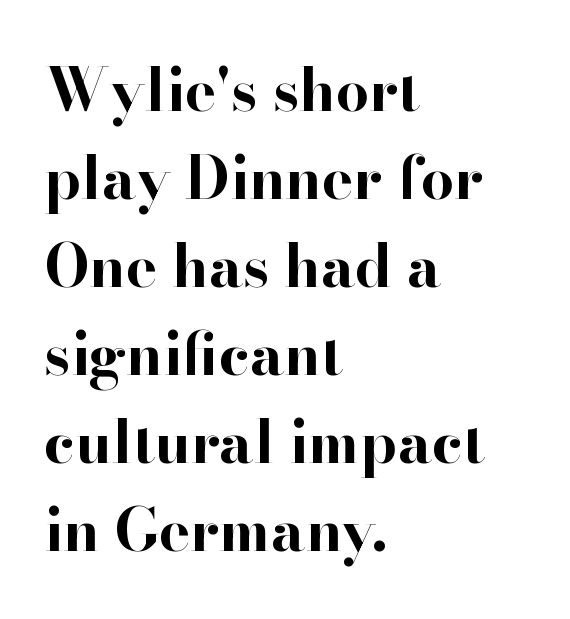
{"serif": "yes", "italic": "no", "bold": "yes", "weight": "bold", "width": "normal", "stroke_contrast": "high", "x_height": "small", "monospaced": "no", "underline": "no", "align": "left", "line_spacing": "normal", "line_spacing_ratio": 1.49, "letter_spacing": "normal", "letter_spacing_em": 0.0, "glyph_px": 59}
